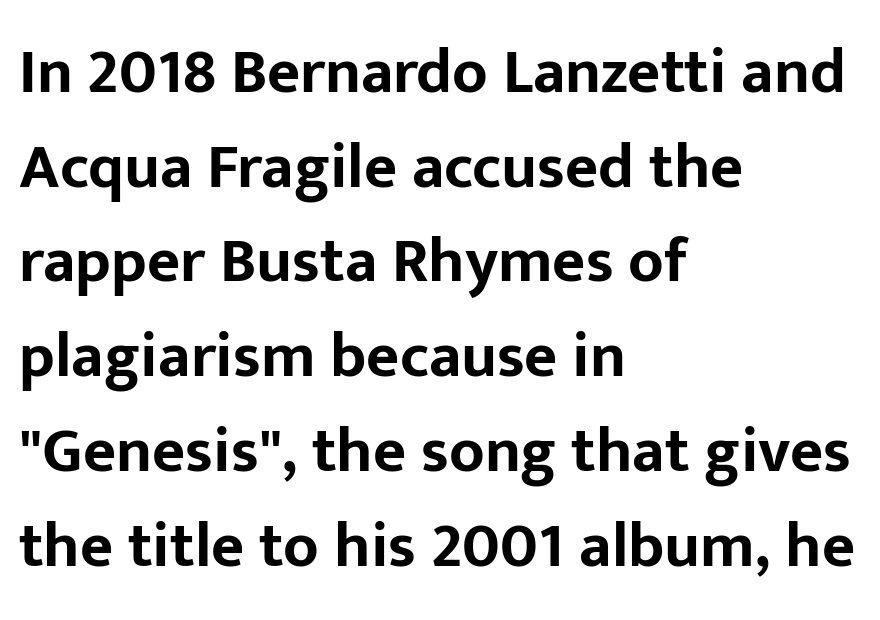
{"serif": "no", "italic": "no", "bold": "yes", "weight": "bold", "width": "normal", "stroke_contrast": "low", "x_height": "medium", "monospaced": "no", "underline": "no", "align": "left", "line_spacing": "normal", "line_spacing_ratio": 1.48, "letter_spacing": "normal", "letter_spacing_em": 0.0, "glyph_px": 64}
